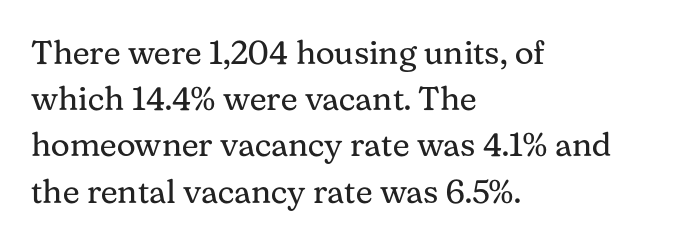
{"serif": "yes", "italic": "no", "bold": "no", "weight": "regular", "width": "normal", "stroke_contrast": "medium", "x_height": "medium", "monospaced": "no", "underline": "no", "align": "left", "line_spacing": "normal", "line_spacing_ratio": 1.4, "letter_spacing": "normal", "letter_spacing_em": 0.0, "glyph_px": 33}
